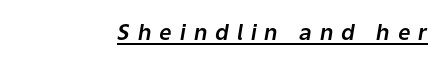
{"italic": "yes", "lean": "right", "slant_degrees": 9, "underline": "yes", "letter_spacing": "wide", "letter_spacing_em": 0.36, "glyph_px": 22}
